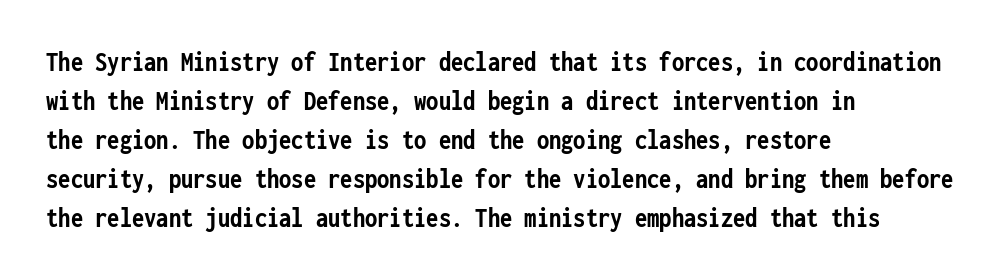
{"serif": "no", "italic": "no", "bold": "yes", "weight": "semibold", "width": "condensed", "stroke_contrast": "low", "x_height": "medium", "monospaced": "yes", "underline": "no", "align": "left", "line_spacing": "normal", "line_spacing_ratio": 1.39, "letter_spacing": "normal", "letter_spacing_em": 0.0, "glyph_px": 28}
